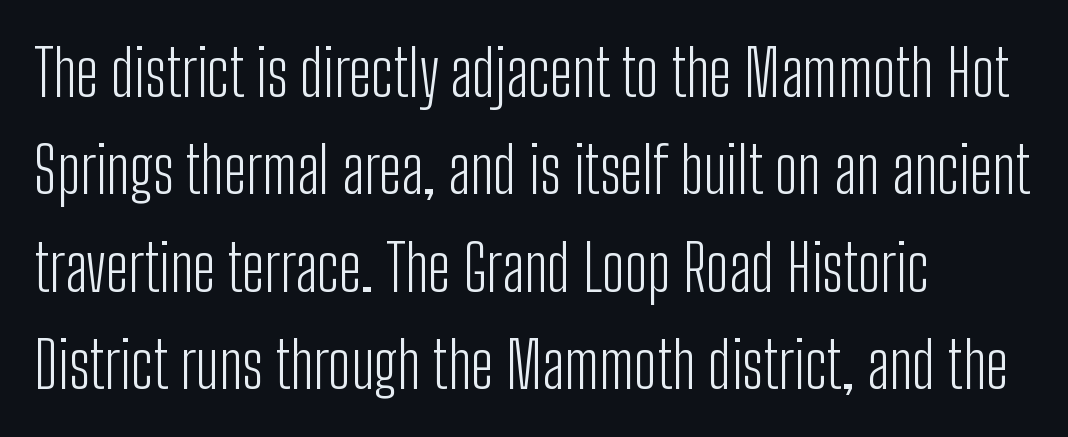
The image shows 64 px light, condensed sans-serif type, upright; set left-aligned, normal line spacing (1.52x), normal letter spacing, not underlined; low stroke contrast and a medium x-height.
